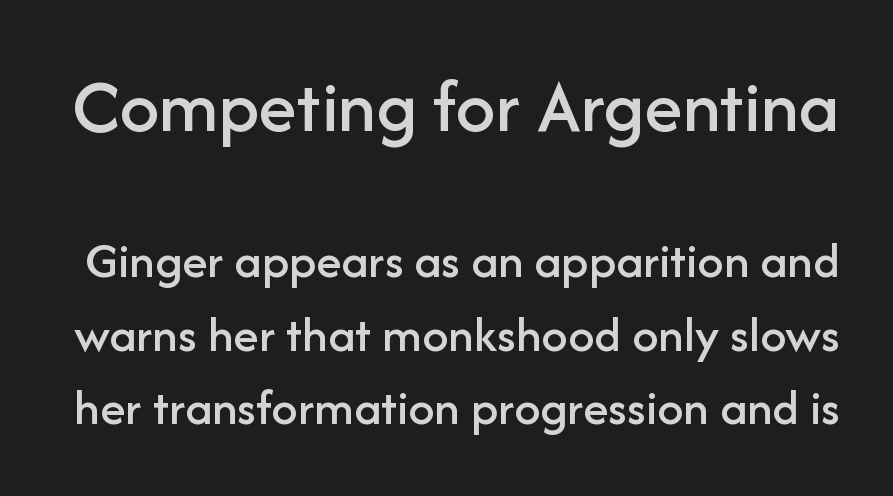
{"serif": "no", "italic": "no", "width": "normal", "stroke_contrast": "low", "x_height": "medium", "monospaced": "no", "underline": "no", "line_spacing": "normal", "line_spacing_ratio": 1.41, "letter_spacing": "normal", "letter_spacing_em": 0.0, "larger_block": "first", "size_ratio": 1.5, "glyph_px": 78}
